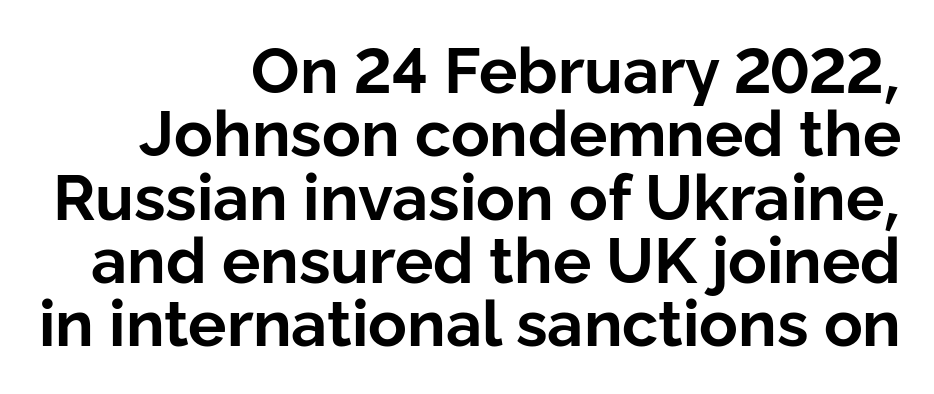
The face used here is rendered with its standard letterfit. Every stem runs plumb, perpendicular to the baseline. This rendering features lettering with no underline. Heft: maximum for text — a bold. These lines are rendered in a variable-pitch font.
